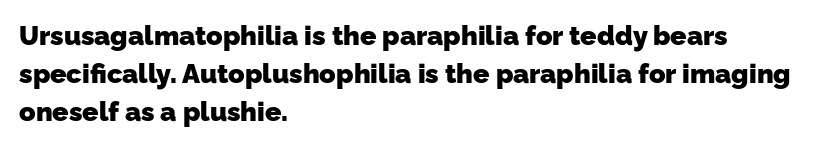
The image shows 27 px bold type; set left-aligned, normal line spacing (1.4x), normal letter spacing, not underlined.
